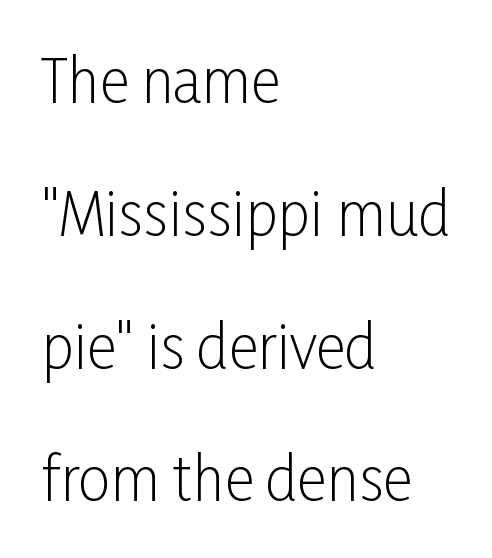
Q: Is the text bold? A: No.
Q: Is the text italic (slanted)? A: No, it is upright.
Q: Is the typeface a serif or a sans-serif typeface? A: Sans-serif.
Q: Is the text underlined? A: No.
Q: How is the paragraph aligned? A: Left-aligned.
Q: Is the spacing between letters normal or unusually wide? A: Normal.
Q: Is the spacing between lines tight, normal or loose? A: Loose.
Q: Width (condensed, normal, or wide)? A: Condensed.
Q: Stroke contrast? A: Low.
Q: x-height? A: Medium.
Q: Monospaced? A: No.
